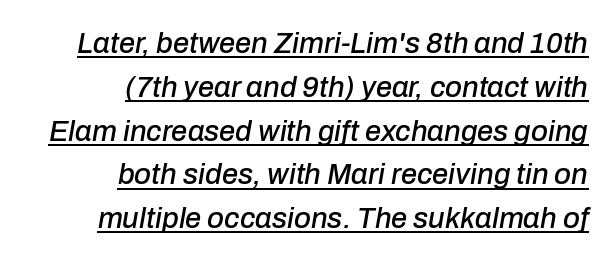
The image shows 29 px text type, italic (leaning right); set right-aligned, normal line spacing (1.51x), normal letter spacing, underlined; low stroke contrast and a medium x-height.
